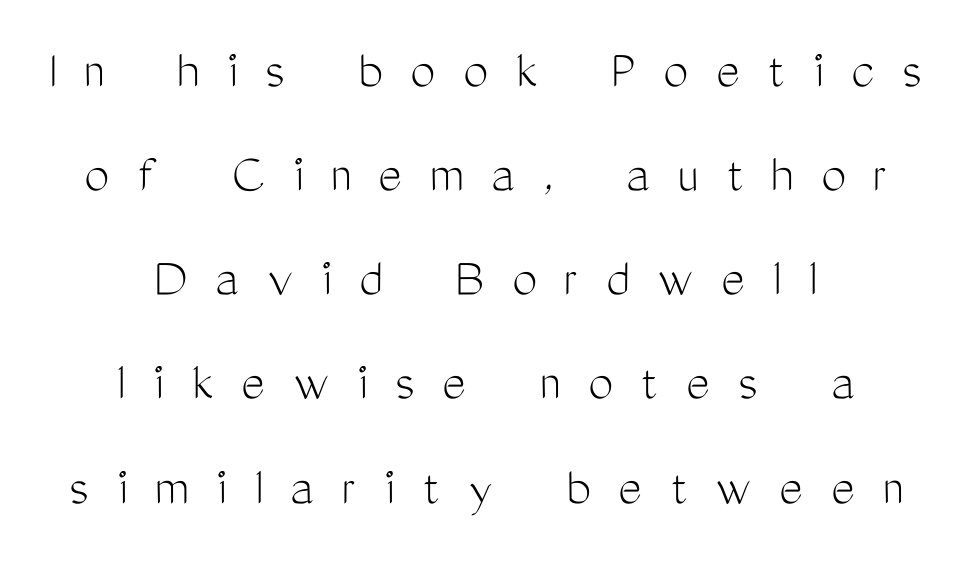
{"serif": "no", "italic": "no", "bold": "no", "weight": "light", "width": "condensed", "stroke_contrast": "medium", "x_height": "medium", "monospaced": "no", "underline": "no", "align": "center", "line_spacing_ratio": 1.86, "letter_spacing": "wide", "letter_spacing_em": 0.49, "glyph_px": 56}
